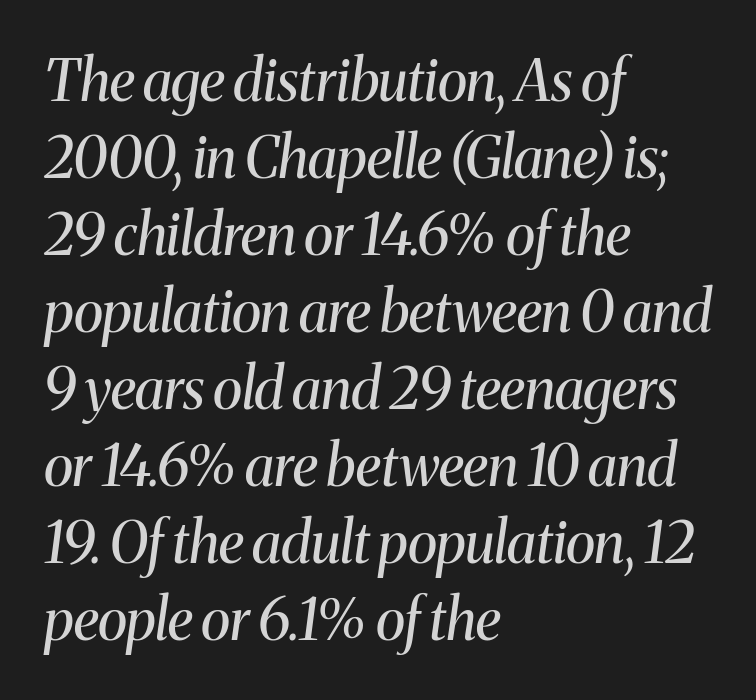
The lines in this sample share a left origin and differ only in where they stop. Typographically, this falls in the serif category. Compared with typical paragraphs, the rows here are spaced about the same. Default kerning and tracking; the words read as compact shapes.
